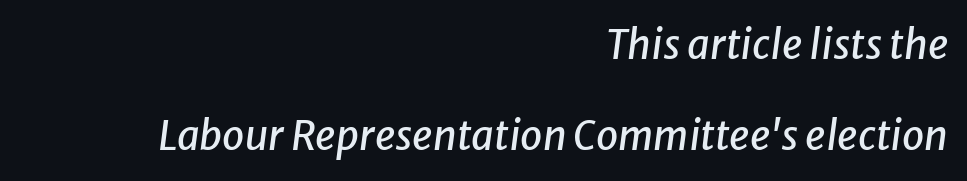
Nothing unusual about the tracking: characters are spaced as the font intends. Each new line begins a long way beneath the previous one. All the whitespace from short lines collects on the left. Words float on clear page, feet unadorned. This sample has the flowing, uneven cadence of proportional lettering. The lettering tilts uniformly, giving the passage an italic look.
